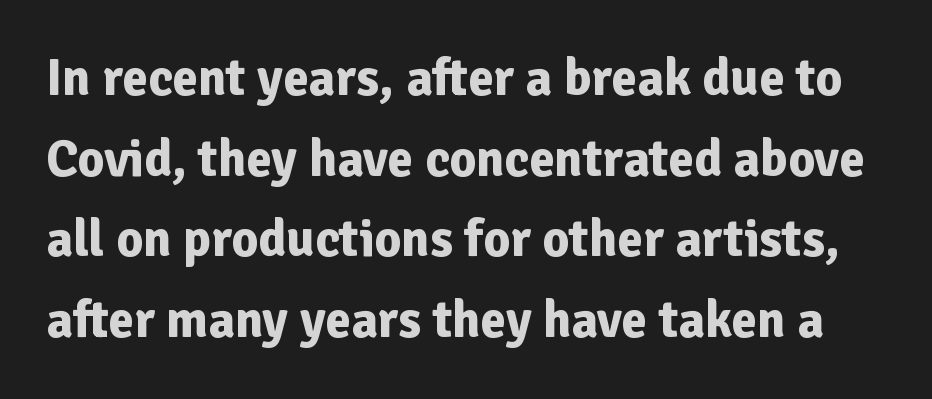
{"serif": "no", "italic": "no", "bold": "yes", "weight": "bold", "width": "normal", "stroke_contrast": "low", "x_height": "medium", "monospaced": "no", "underline": "no", "line_spacing": "normal", "line_spacing_ratio": 1.55, "letter_spacing": "normal", "letter_spacing_em": 0.0, "glyph_px": 52}
